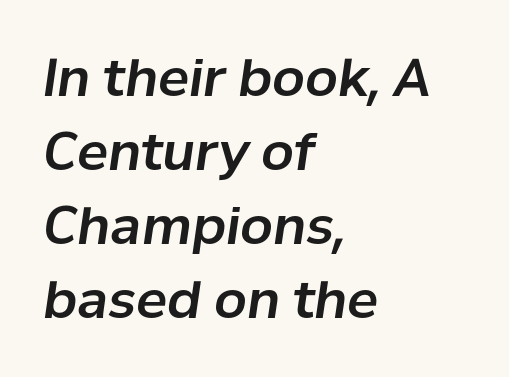
Q: Is the text italic (slanted)? A: Yes, it leans right by about 8 degrees.
Q: Is the text underlined? A: No.
Q: How is the paragraph aligned? A: Left-aligned.
Q: Is the spacing between letters normal or unusually wide? A: Normal.
Q: Is the spacing between lines tight, normal or loose? A: Normal.
Q: Width (condensed, normal, or wide)? A: Normal.
Q: Stroke contrast? A: Low.
Q: x-height? A: Medium.
Q: Monospaced? A: No.
